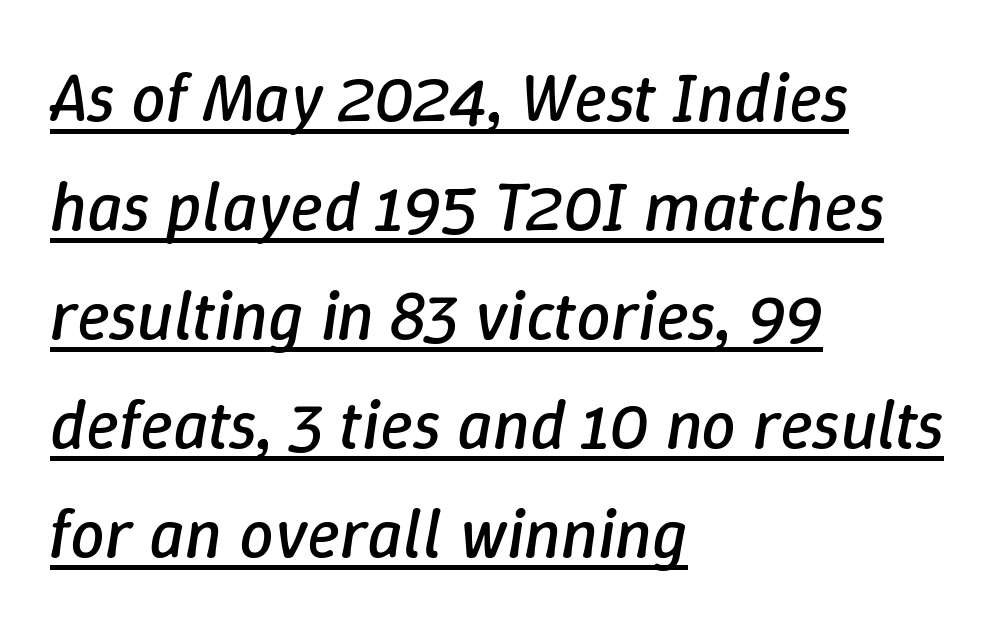
This sample uses an oblique cut, with every glyph tilted off the vertical. No letter is thick-stroked: the sample isn't bold. Does extra space separate the letters? No, they use regular spacing. Casual observation: everything's shoved over to the left. Horizontal bands of white between lines are of average thickness. The letters advance in unequal steps, a hallmark of proportional type.
